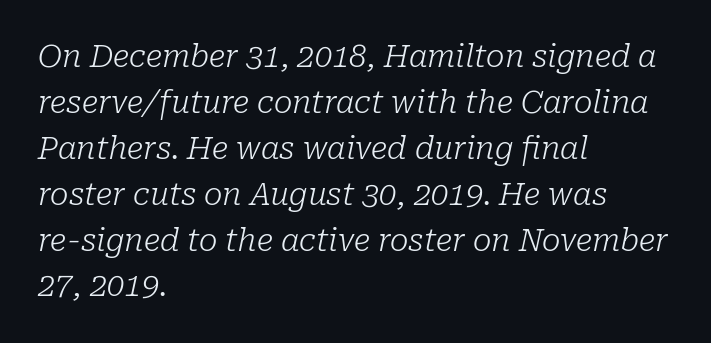
The rows are spaced the way most documents space them. Descenders hang freely into open space. Tall strokes in this sample are angled rather than plumb. Alignment: flush left.
